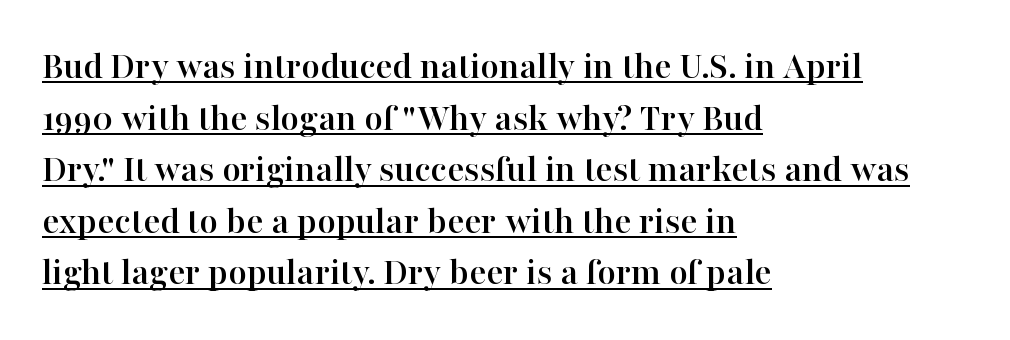
Q: Is the text italic (slanted)? A: No, it is upright.
Q: Is the typeface a serif or a sans-serif typeface? A: Serif.
Q: Is the text underlined? A: Yes.
Q: How is the paragraph aligned? A: Left-aligned.
Q: Is the spacing between letters normal or unusually wide? A: Normal.
Q: Is the spacing between lines tight, normal or loose? A: Normal.
Q: Width (condensed, normal, or wide)? A: Normal.
Q: Stroke contrast? A: High.
Q: x-height? A: Medium.
Q: Monospaced? A: No.
